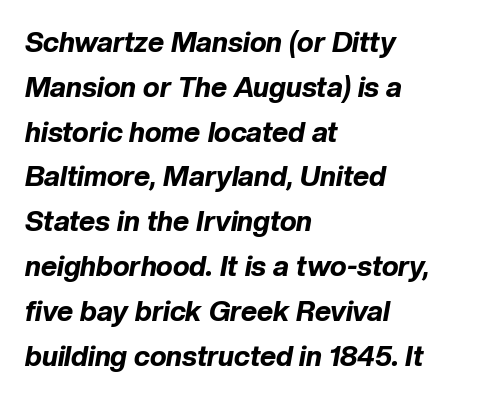
Only glyphs here, with clear space below each row. The characters look thick and weighty, a clear bold. Vertical spacing — default. Horizontally, the lines are justified to the leading edge only. The face used here has a pronounced slope to its letters.
